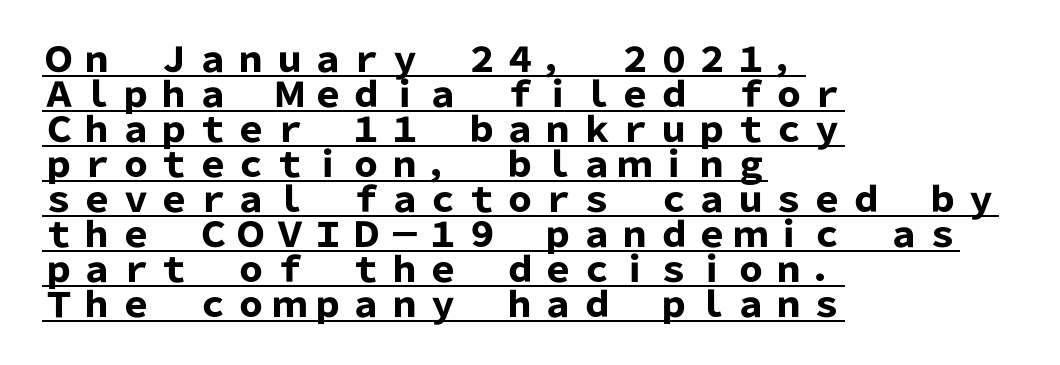
The sample's only ornament is a line tracing under the words. Is the type bold? Yes — the strokes are clearly thick and heavy. The letters advance in unequal steps, a hallmark of proportional type. Unlike italic type, these characters show no tilt at all.
